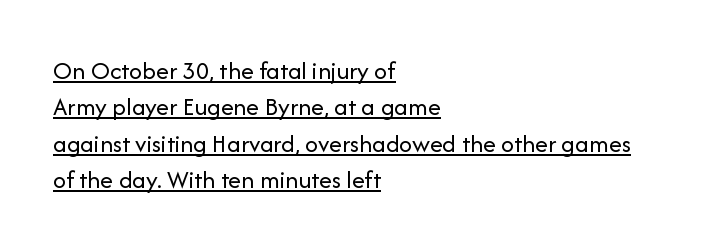
{"italic": "no", "bold": "no", "underline": "yes", "align": "left", "line_spacing": "normal", "line_spacing_ratio": 1.4, "letter_spacing": "normal", "letter_spacing_em": 0.0, "glyph_px": 26}
